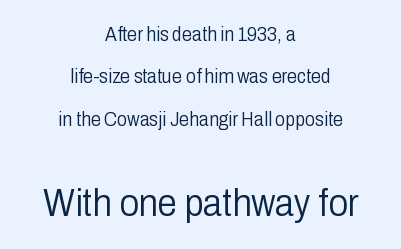
The image shows 39 px light, condensed sans-serif type, upright; set centered, loose line spacing (2.12x), normal letter spacing, not underlined; the second (bottom) block is 1.95x larger; low stroke contrast and a medium x-height.
